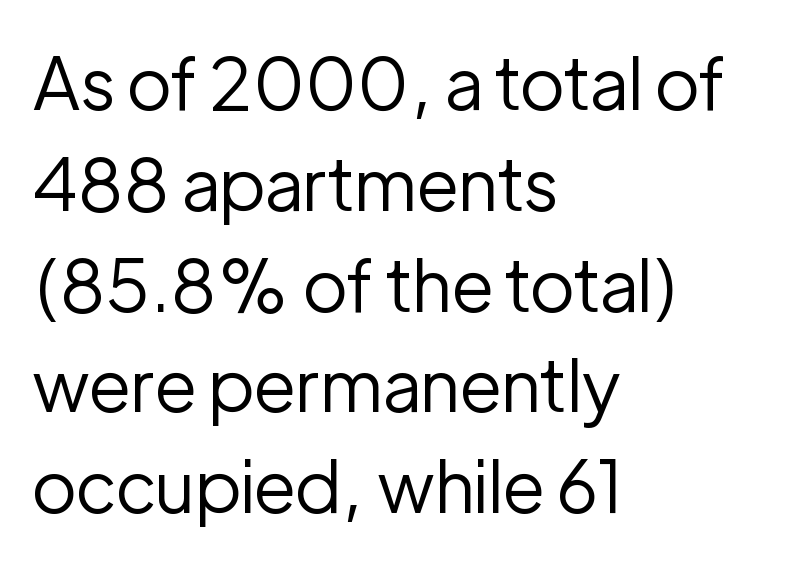
Note the varied advance widths — an 'i' is clearly narrower than an 'm'. Notice how the passage keeps a crisp vertical edge on the left only. Students, observe: this is what conventionally led text looks like. Has an underline been added? It has not.
